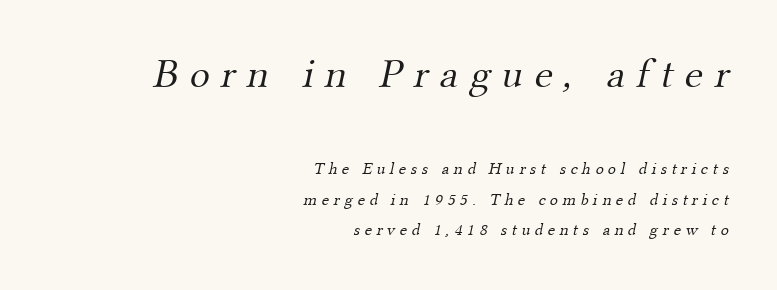
{"serif": "yes", "bold": "no", "weight": "light", "width": "normal", "stroke_contrast": "medium", "x_height": "small", "monospaced": "no", "underline": "no", "align": "right", "line_spacing_ratio": 1.8, "letter_spacing": "wide", "letter_spacing_em": 0.27, "larger_block": "first", "size_ratio": 2.47, "glyph_px": 42}
